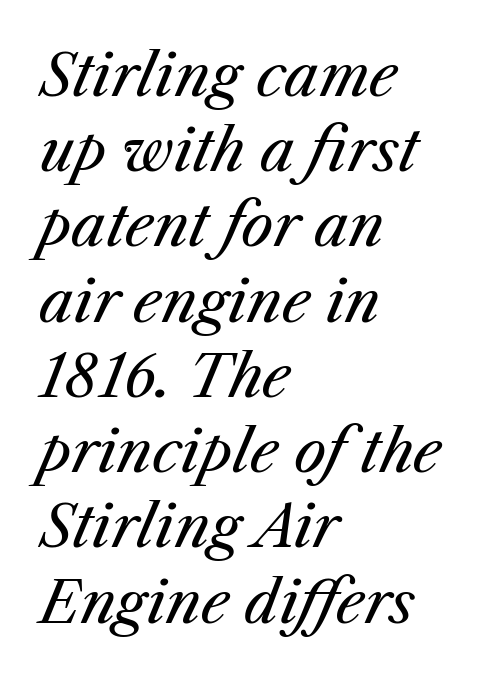
{"italic": "yes", "lean": "right", "slant_degrees": 25, "bold": "no", "weight": "regular", "width": "normal", "stroke_contrast": "medium", "x_height": "medium", "monospaced": "no", "underline": "no", "align": "left", "line_spacing": "normal", "line_spacing_ratio": 1.32, "letter_spacing": "normal", "letter_spacing_em": 0.0, "glyph_px": 57}
